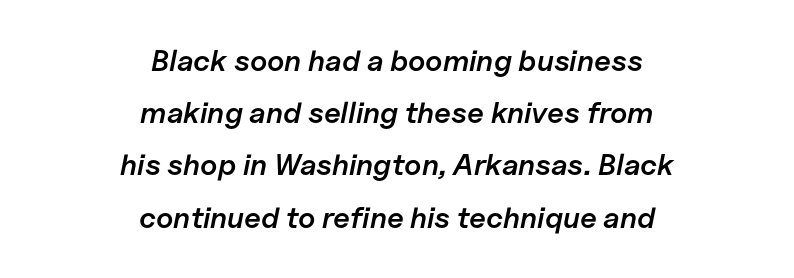
Q: Is the text bold? A: Semi-bold.
Q: Is the text italic (slanted)? A: Yes, it leans right by about 11 degrees.
Q: Is the text underlined? A: No.
Q: How is the paragraph aligned? A: Centered.
Q: Is the spacing between letters normal or unusually wide? A: Normal.
Q: Width (condensed, normal, or wide)? A: Normal.
Q: Stroke contrast? A: Low.
Q: x-height? A: Medium.
Q: Monospaced? A: No.
